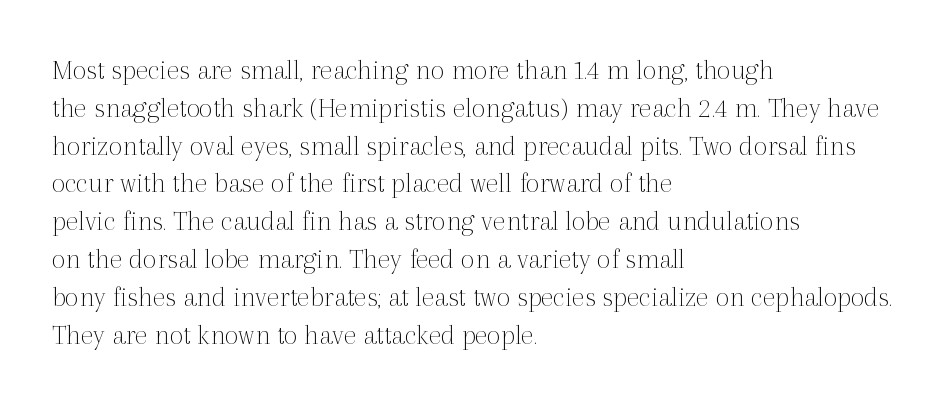
Q: Is the text bold? A: No.
Q: Is the text italic (slanted)? A: No, it is upright.
Q: Is the typeface a serif or a sans-serif typeface? A: Serif.
Q: Is the text underlined? A: No.
Q: How is the paragraph aligned? A: Left-aligned.
Q: Is the spacing between letters normal or unusually wide? A: Normal.
Q: Is the spacing between lines tight, normal or loose? A: Normal.
Q: Width (condensed, normal, or wide)? A: Normal.
Q: x-height? A: Medium.
Q: Monospaced? A: No.
